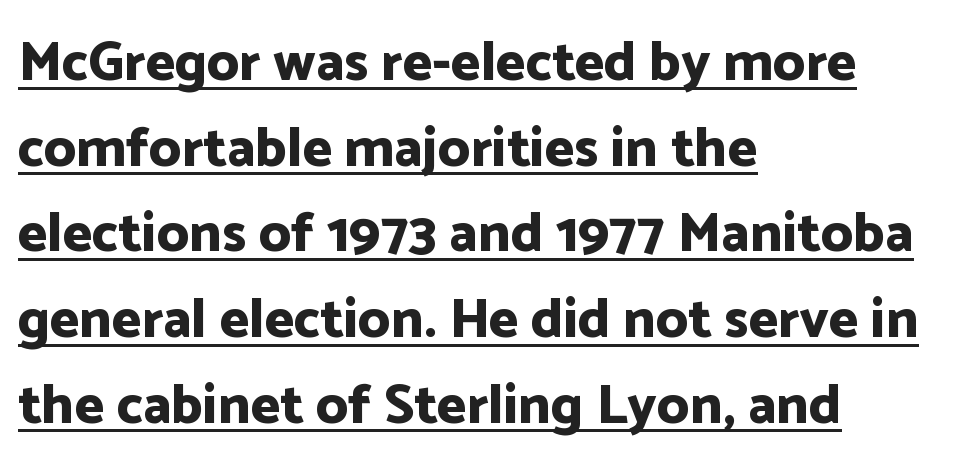
{"serif": "no", "italic": "no", "bold": "yes", "weight": "bold", "width": "normal", "stroke_contrast": "low", "x_height": "medium", "monospaced": "no", "underline": "yes", "align": "left", "line_spacing": "normal", "line_spacing_ratio": 1.53, "letter_spacing": "normal", "letter_spacing_em": 0.0, "glyph_px": 56}
